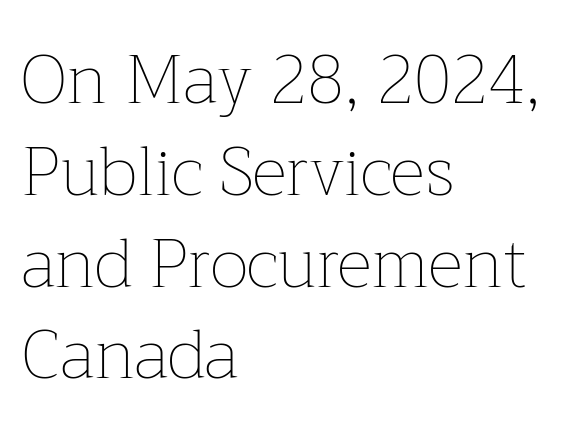
The image shows 68 px thin type, upright; set left-aligned, normal line spacing (1.35x), normal letter spacing, not underlined; low stroke contrast and a medium x-height.
